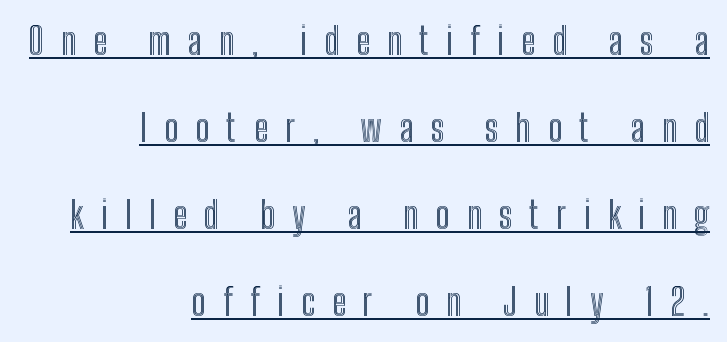
Each word looks stretched out because of the extra space between its letters. Do the characters align in a grid? No, the font is proportional. Unlike italic type, these characters show no tilt at all. This sample is right-justified, so line beginnings fall wherever the words allow. Is there much room between lines? Yes — plenty of vertical air separates them. The glyphs are accompanied by a horizontal stroke just below them.
